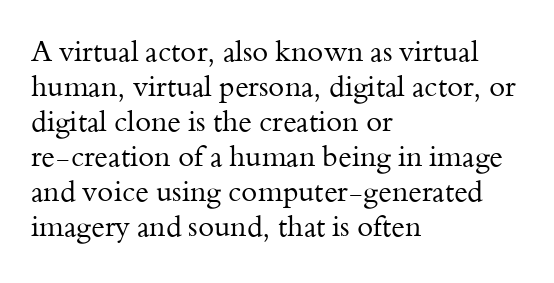
The weight tops out at a normal text grade. The letterforms sit shoulder to shoulder at normal distance. Quick note: underline off. The text was rendered using a seriffed face with decorative stroke endings. Is this a fixed-width face? No — the glyphs have proportional, varying widths.
